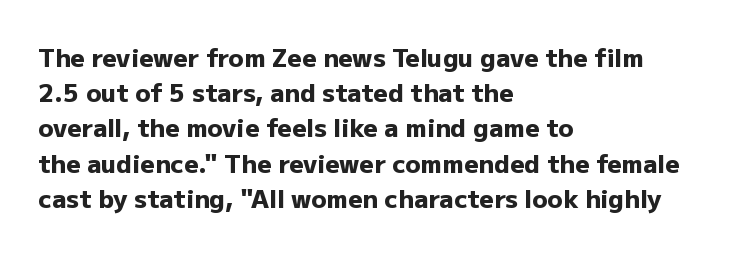
Q: Is the text bold? A: Yes.
Q: Is the text italic (slanted)? A: No, it is upright.
Q: Is the text underlined? A: No.
Q: How is the paragraph aligned? A: Left-aligned.
Q: Is the spacing between letters normal or unusually wide? A: Normal.
Q: Is the spacing between lines tight, normal or loose? A: Normal.
